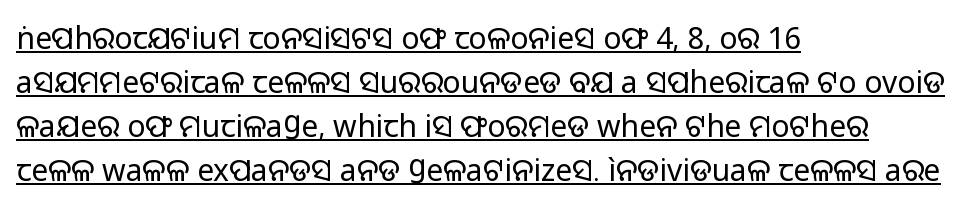
The lettering holds an erect, upright posture throughout. Typeset ragged right — the left edge is the straight one. Heaviness? Minimal to ordinary, like unemphasized prose. A normal amount of white space separates one row of letters from the next. Nope, no serifs anywhere on these letters.
